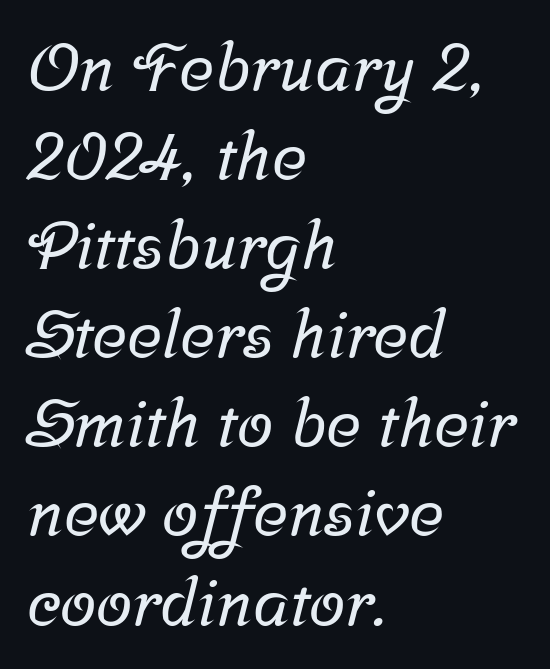
The image shows 66 px text type; set left-aligned, normal line spacing (1.35x), normal letter spacing, not underlined; low stroke contrast and a medium x-height.
